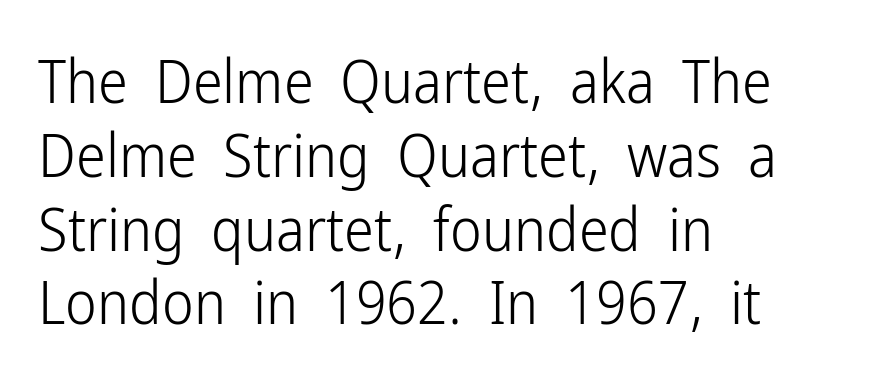
Q: Is the text bold? A: No.
Q: Is the text italic (slanted)? A: No, it is upright.
Q: Is the typeface a serif or a sans-serif typeface? A: Sans-serif.
Q: Is the text underlined? A: No.
Q: How is the paragraph aligned? A: Left-aligned.
Q: Is the spacing between letters normal or unusually wide? A: Normal.
Q: Width (condensed, normal, or wide)? A: Condensed.
Q: Stroke contrast? A: Low.
Q: x-height? A: Medium.
Q: Monospaced? A: No.
